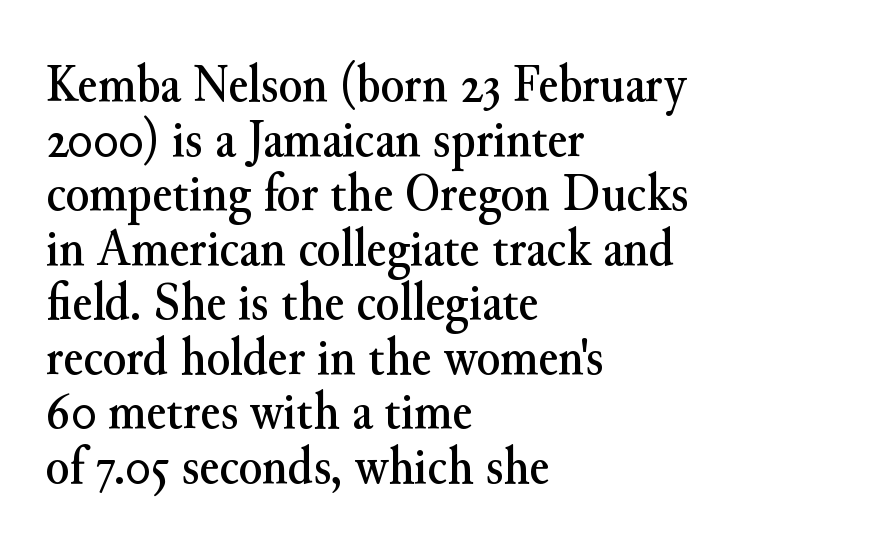
Teacher's note: observe the even left margin — that is flush-left alignment. The space beneath each line is pristine and unruled. You could call the tracking neutral — neither tight nor loose. The letters advance in unequal steps, a hallmark of proportional type. Vertically, the passage feels compressed, each row crowding the next.
